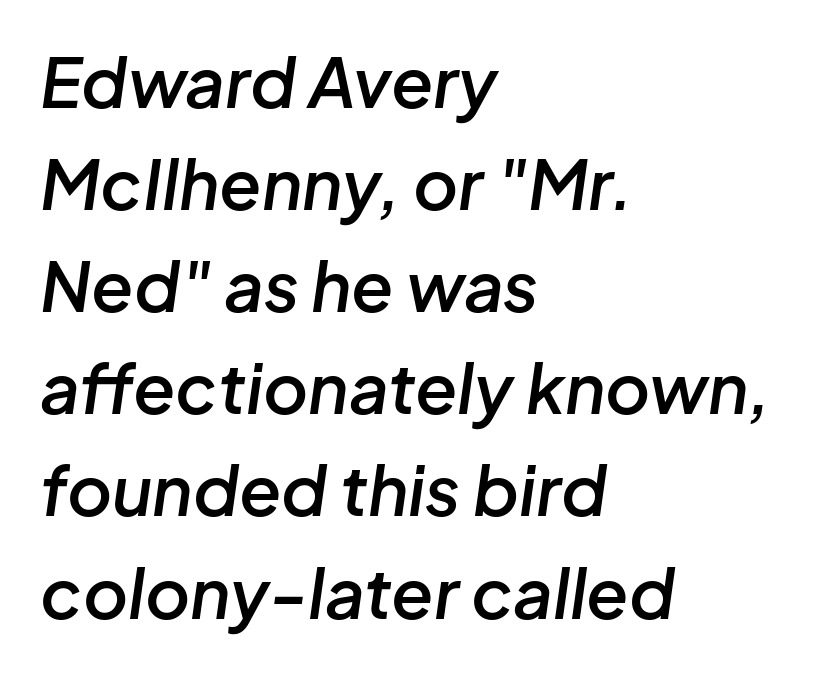
The image shows 69 px semibold type, italic (leaning right); set left-aligned, normal line spacing (1.48x), normal letter spacing, not underlined; low stroke contrast and a medium x-height.
